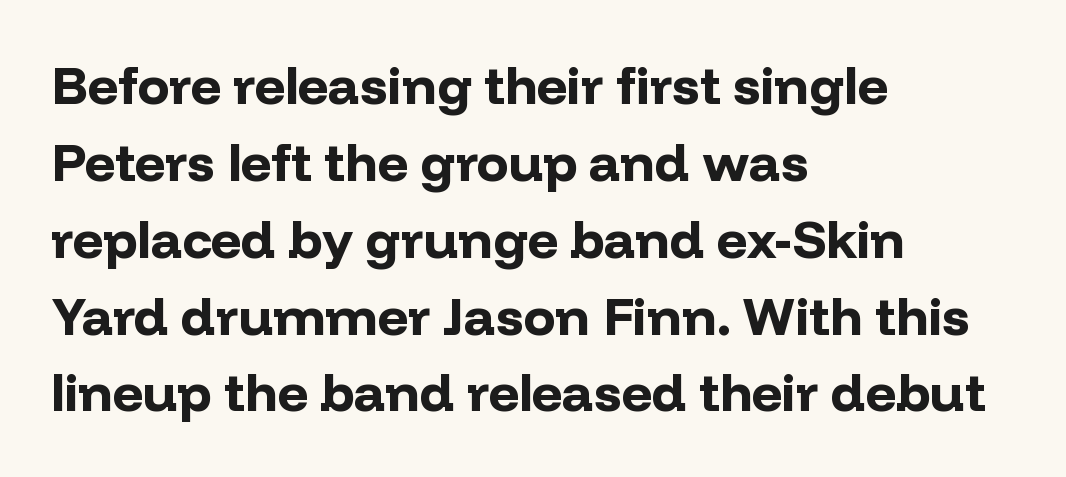
The image shows 53 px bold sans-serif type, upright; set left-aligned, normal line spacing (1.45x), normal letter spacing, not underlined; low stroke contrast and a medium x-height.
